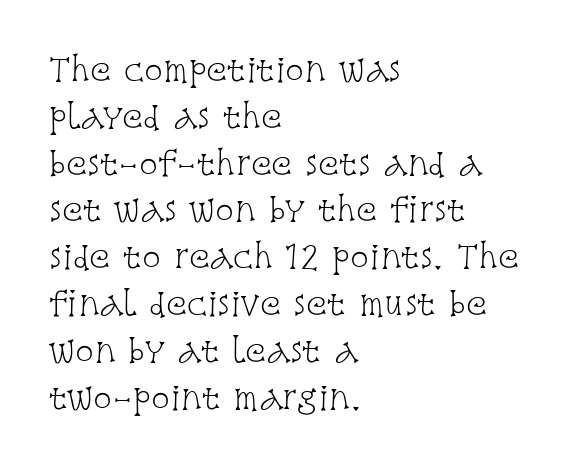
The image shows 31 px light, condensed serif type, upright; set left-aligned, normal line spacing (1.51x), normal letter spacing, not underlined; low stroke contrast and a large x-height.
